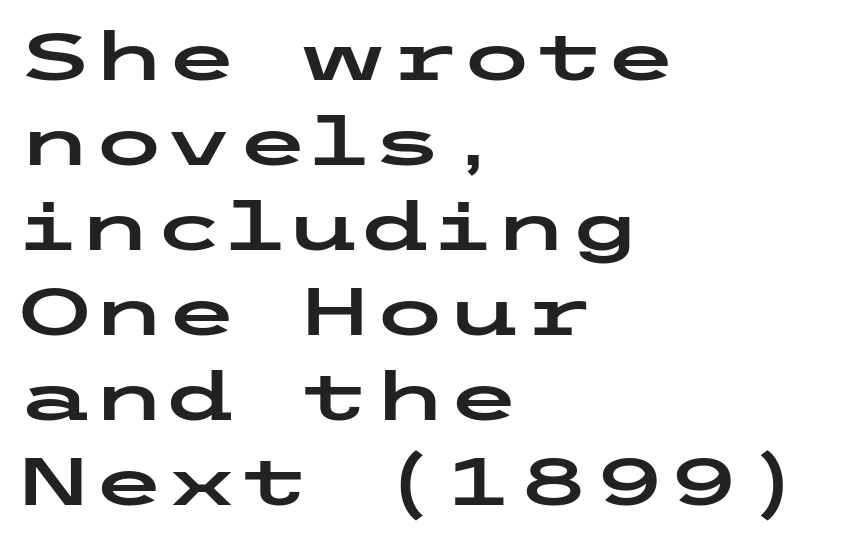
The image shows 67 px wide sans-serif type, upright; set left-aligned, normal line spacing (1.27x), normal letter spacing, not underlined; low stroke contrast and a medium x-height.
